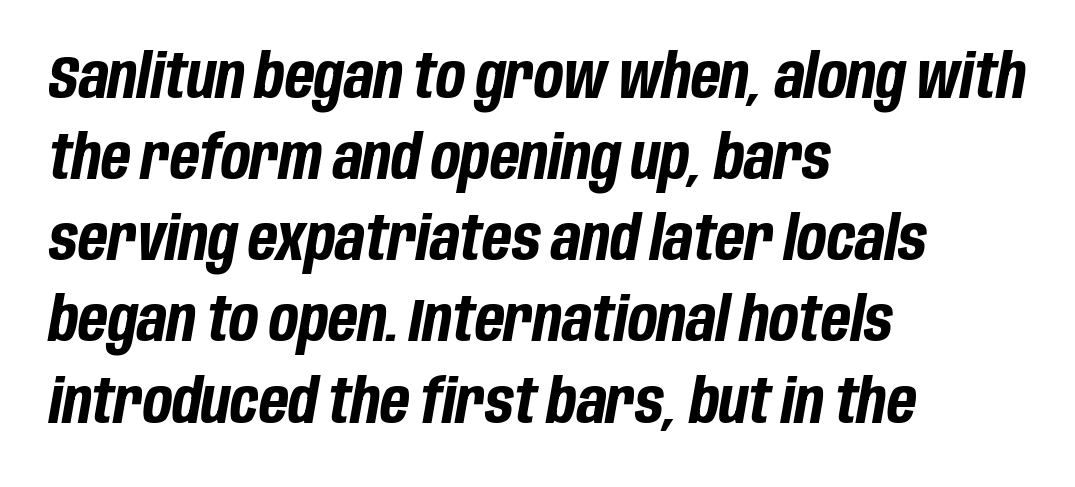
Standard letterfit; no display-style spreading of the glyphs. The characters look thick and weighty, a clear bold. Note the varied advance widths — an 'i' is clearly narrower than an 'm'. The space between consecutive lines is moderate.
